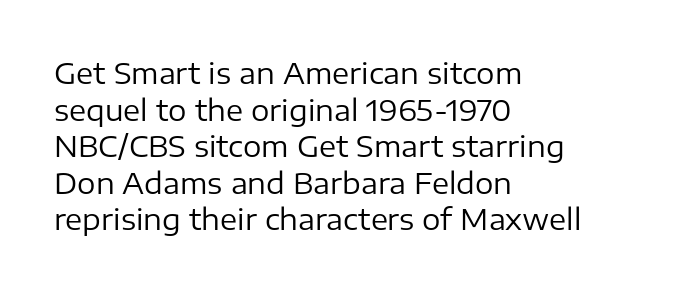
The letters advance in unequal steps, a hallmark of proportional type. The string is rendered with underlining switched off. The axis of the letterforms is exactly vertical. Honestly, the letter spacing is just normal — you wouldn't notice it. No chunkiness to these letters — they're not bold. The rendering uses a moderate line-height, typical for paragraphs.
